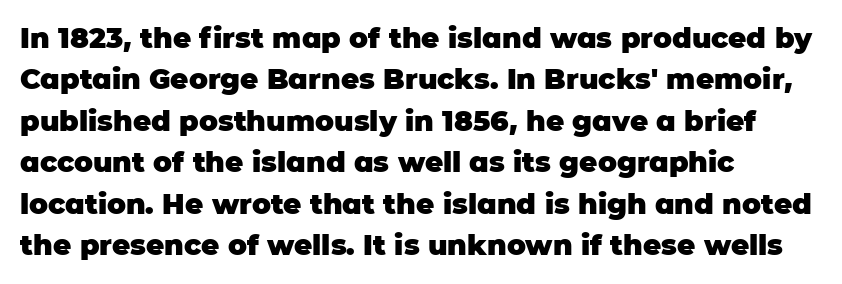
Q: Is the text bold? A: Yes.
Q: Is the text italic (slanted)? A: No, it is upright.
Q: Is the typeface a serif or a sans-serif typeface? A: Sans-serif.
Q: Is the text underlined? A: No.
Q: How is the paragraph aligned? A: Left-aligned.
Q: Is the spacing between letters normal or unusually wide? A: Normal.
Q: Is the spacing between lines tight, normal or loose? A: Normal.
Q: Width (condensed, normal, or wide)? A: Normal.
Q: Stroke contrast? A: Low.
Q: x-height? A: Large.
Q: Monospaced? A: No.
